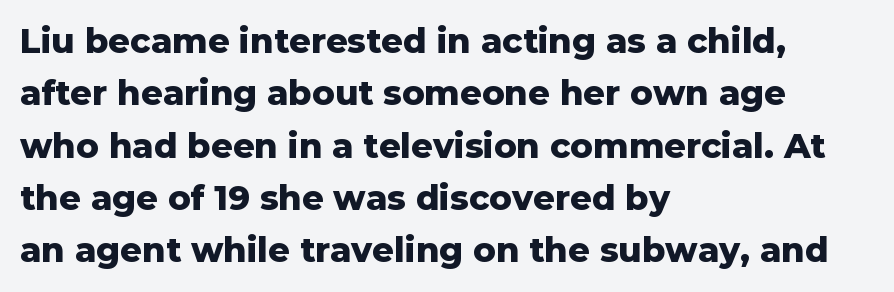
Q: Is the text bold? A: Yes.
Q: Is the text italic (slanted)? A: No, it is upright.
Q: Is the typeface a serif or a sans-serif typeface? A: Sans-serif.
Q: Is the text underlined? A: No.
Q: How is the paragraph aligned? A: Left-aligned.
Q: Is the spacing between letters normal or unusually wide? A: Normal.
Q: Is the spacing between lines tight, normal or loose? A: Normal.
Q: Width (condensed, normal, or wide)? A: Normal.
Q: Stroke contrast? A: Low.
Q: x-height? A: Medium.
Q: Monospaced? A: No.
